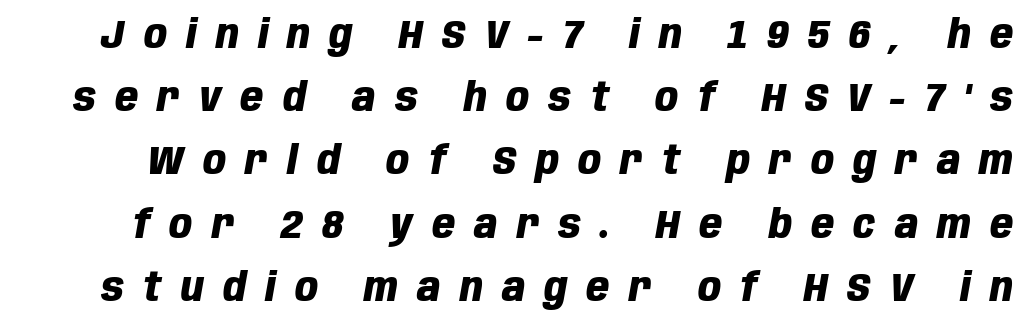
Successive baselines arrive at the customary interval. The string is rendered with underlining switched off. The rendering uses natural spacing where letterforms have individual widths. Notice how thick the strokes are: this is what a full bold looks like. Compared with typical body copy, the letter spacing here is much looser.
